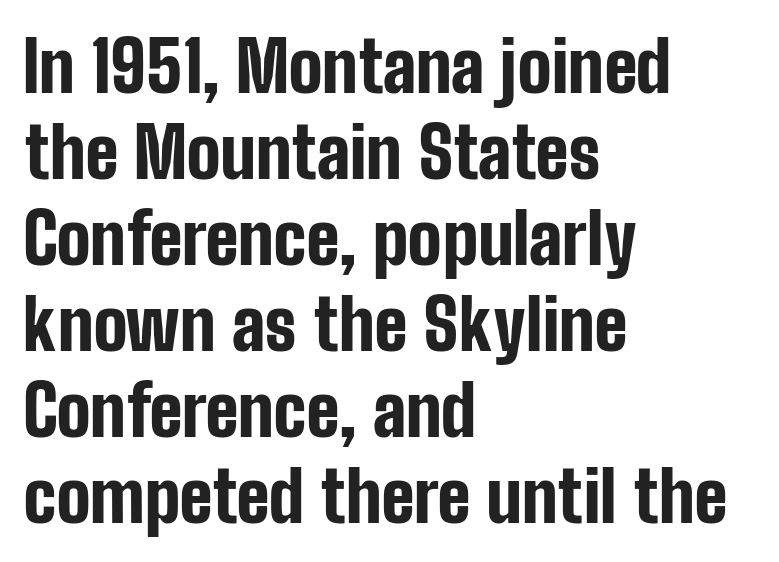
{"serif": "no", "italic": "no", "bold": "yes", "weight": "bold", "width": "condensed", "stroke_contrast": "low", "x_height": "medium", "monospaced": "no", "underline": "no", "align": "left", "line_spacing_ratio": 1.21, "letter_spacing": "normal", "letter_spacing_em": 0.0, "glyph_px": 71}
